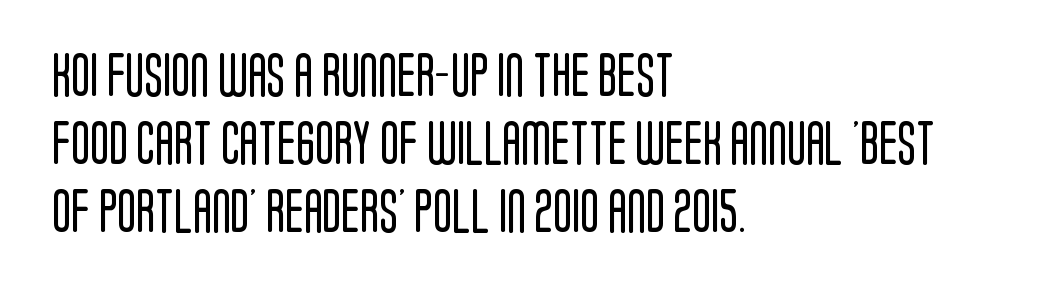
Q: Is the text bold? A: No.
Q: Is the text italic (slanted)? A: No, it is upright.
Q: Is the typeface a serif or a sans-serif typeface? A: Sans-serif.
Q: Is the text underlined? A: No.
Q: How is the paragraph aligned? A: Left-aligned.
Q: Is the spacing between letters normal or unusually wide? A: Normal.
Q: Is the spacing between lines tight, normal or loose? A: Normal.
Q: Width (condensed, normal, or wide)? A: Condensed.
Q: Stroke contrast? A: Low.
Q: x-height? A: Large.
Q: Monospaced? A: No.
